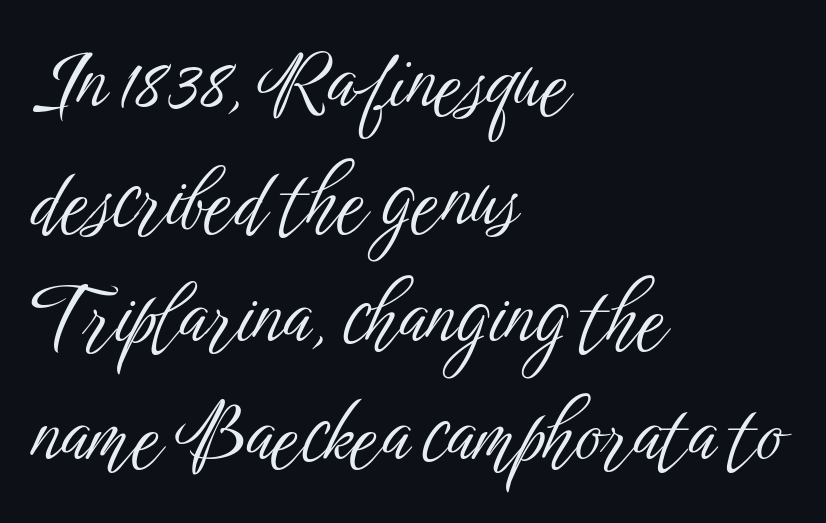
Summary of weight: not heavy and not bold. The strip under each line holds only bare page. The passage shown is typed in a proportional face where columns would drift. Does extra space separate the letters? No, they use regular spacing. This block has exactly the height ordinary leading produces.
